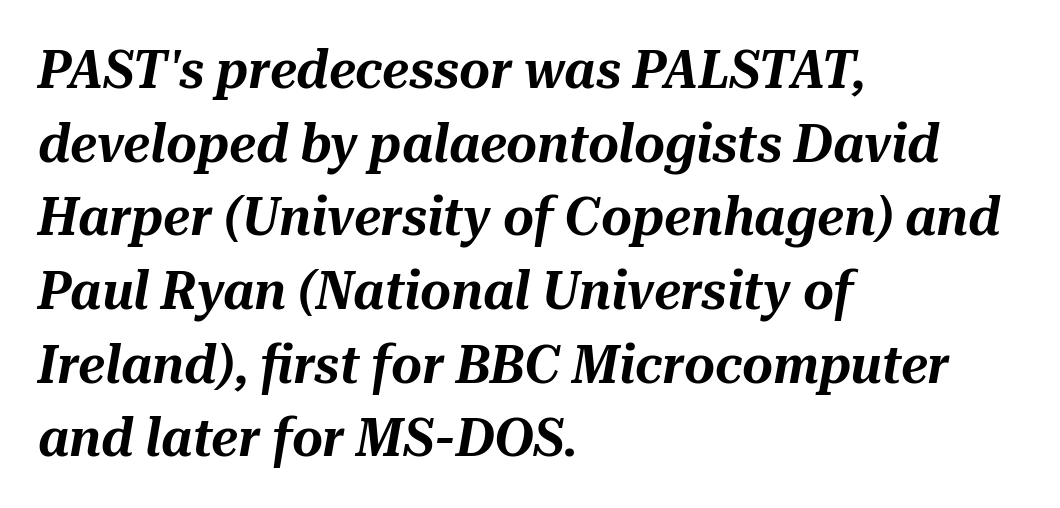
Q: Is the text italic (slanted)? A: Yes, it leans right by about 10 degrees.
Q: Is the text underlined? A: No.
Q: How is the paragraph aligned? A: Left-aligned.
Q: Is the spacing between letters normal or unusually wide? A: Normal.
Q: Is the spacing between lines tight, normal or loose? A: Normal.
Q: Width (condensed, normal, or wide)? A: Normal.
Q: Stroke contrast? A: Medium.
Q: x-height? A: Medium.
Q: Monospaced? A: No.
